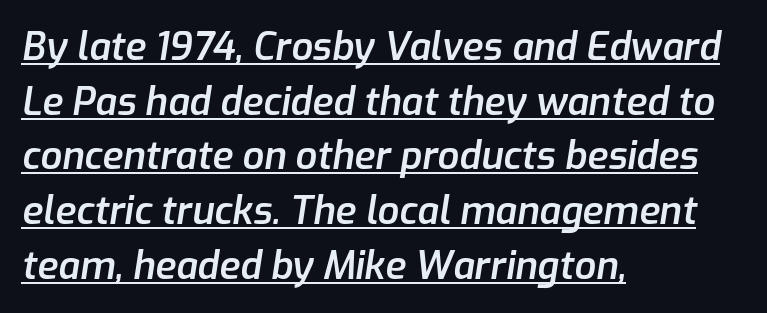
{"italic": "yes", "lean": "right", "slant_degrees": 9, "bold": "semi", "weight": "semibold", "width": "normal", "stroke_contrast": "low", "x_height": "medium", "monospaced": "no", "underline": "yes", "align": "left", "line_spacing": "normal", "line_spacing_ratio": 1.44, "letter_spacing": "normal", "letter_spacing_em": 0.0, "glyph_px": 38}
